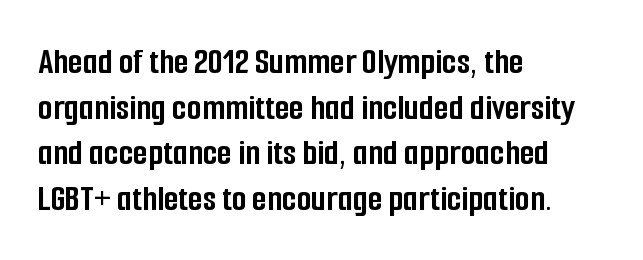
Q: Is the text bold? A: Yes.
Q: Is the text italic (slanted)? A: No, it is upright.
Q: Is the typeface a serif or a sans-serif typeface? A: Sans-serif.
Q: Is the text underlined? A: No.
Q: How is the paragraph aligned? A: Left-aligned.
Q: Is the spacing between letters normal or unusually wide? A: Normal.
Q: Width (condensed, normal, or wide)? A: Condensed.
Q: Stroke contrast? A: Low.
Q: x-height? A: Medium.
Q: Monospaced? A: No.
